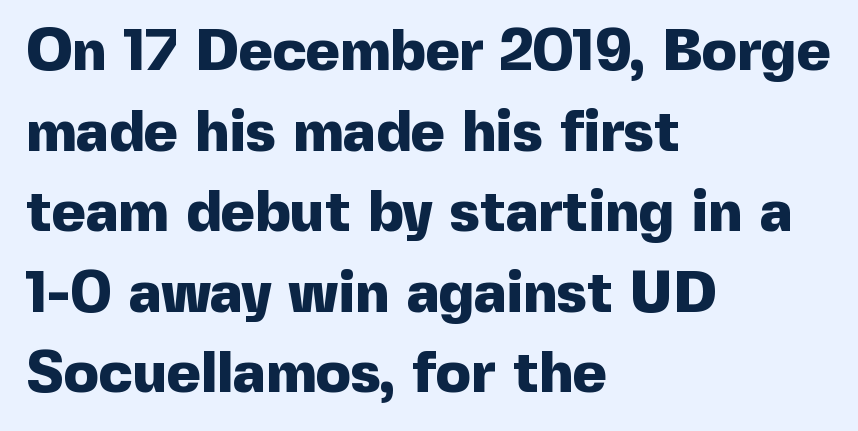
Q: Is the text bold? A: Yes.
Q: Is the text italic (slanted)? A: No, it is upright.
Q: Is the typeface a serif or a sans-serif typeface? A: Sans-serif.
Q: Is the text underlined? A: No.
Q: How is the paragraph aligned? A: Left-aligned.
Q: Is the spacing between letters normal or unusually wide? A: Normal.
Q: Is the spacing between lines tight, normal or loose? A: Normal.
Q: Width (condensed, normal, or wide)? A: Normal.
Q: x-height? A: Medium.
Q: Monospaced? A: No.
